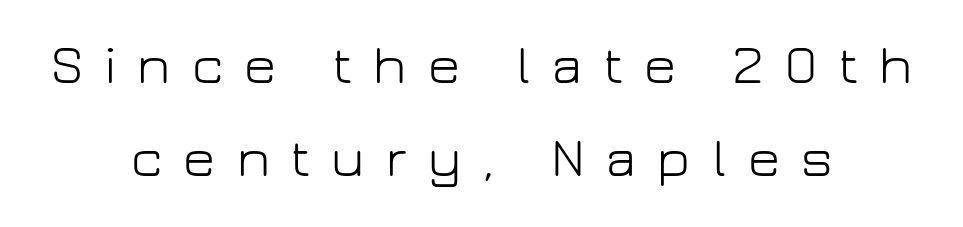
Q: Is the text bold? A: No.
Q: Is the text italic (slanted)? A: No, it is upright.
Q: Is the typeface a serif or a sans-serif typeface? A: Sans-serif.
Q: Is the text underlined? A: No.
Q: How is the paragraph aligned? A: Centered.
Q: Is the spacing between letters normal or unusually wide? A: Unusually wide.
Q: Is the spacing between lines tight, normal or loose? A: Normal.
Q: Width (condensed, normal, or wide)? A: Normal.
Q: Stroke contrast? A: Low.
Q: x-height? A: Medium.
Q: Monospaced? A: No.
